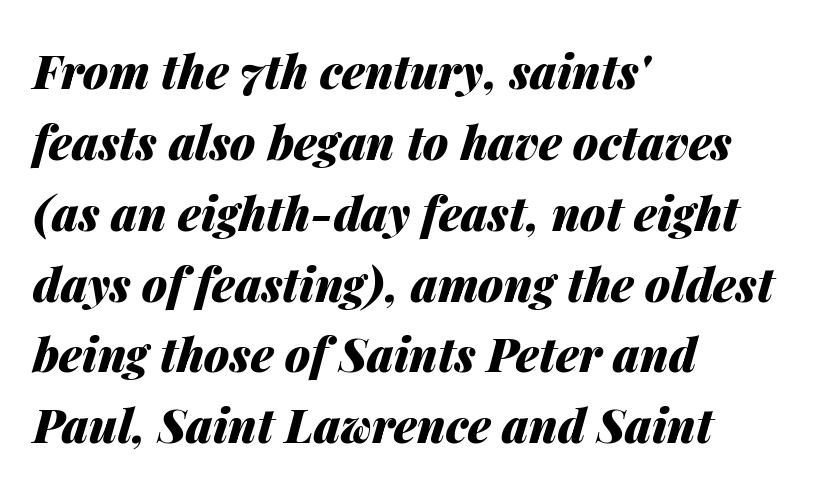
Between one letter and the next there's only the usual sliver of space. Beneath every word, the page is bare. In terms of leading, this rendering sits right in the middle. An italicized treatment has been applied to the whole sample. In CSS terms this would be text-align: left. Varying glyph widths throughout — classic text-font behaviour.
